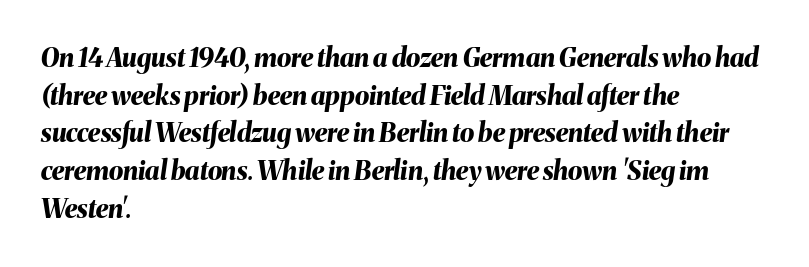
A dark, heavy texture on the line: the type is bold. Check the space under the baseline: it is left empty. Visually the block forms a straight wall on the left and a jagged coastline on the right. The specimen reads as italic at a glance.
